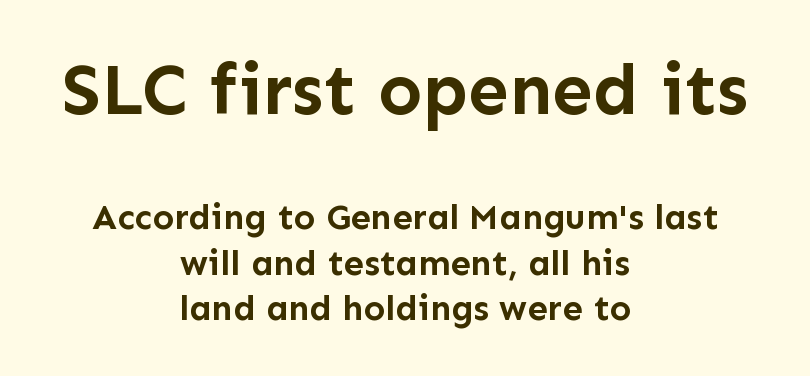
Weight check: bold — yes, fully. Look at the glyph heights: the upper group is clearly the bigger setting. Is this a fixed-width face? No — the glyphs have proportional, varying widths. Bare-footed words on every line. Notice how descenders clear the ascenders below comfortably — that's standard leading. Look at the tracking — it's just the regular setting, nothing added.
